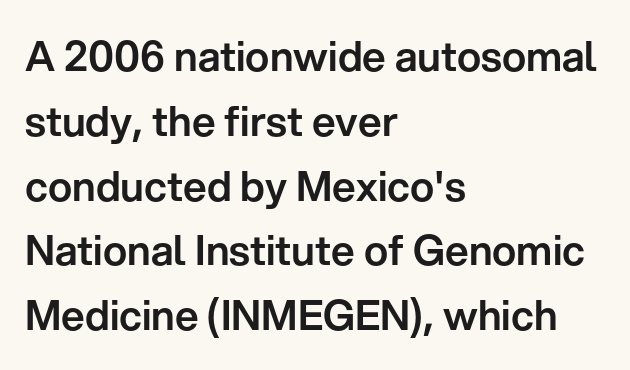
Visually the block forms a straight wall on the left and a jagged coastline on the right. Font category for this specimen: sans-serif. Unmarked baselines from the first word to the last. Notice how the stems are strictly vertical — no italics here. Looks like regular typesetting: each glyph gets only the width it needs. Between one letter and the next there's only the usual sliver of space.
